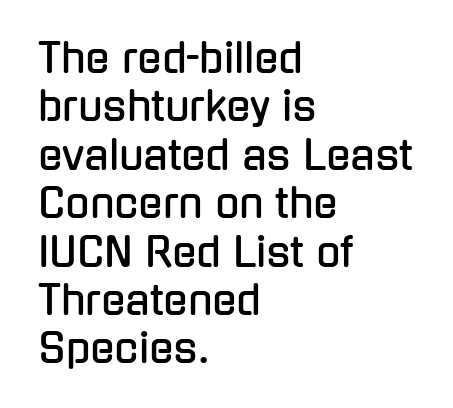
The image shows 40 px condensed sans-serif type, upright; set left-aligned, line spacing 1.21x, normal letter spacing, not underlined; low stroke contrast and a medium x-height.
